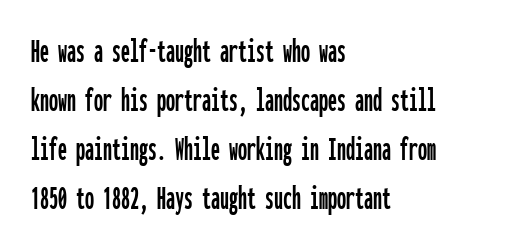
The image shows 36 px condensed sans-serif type, upright, monospaced; set left-aligned, normal line spacing (1.36x), normal letter spacing, not underlined; low stroke contrast and a medium x-height.
